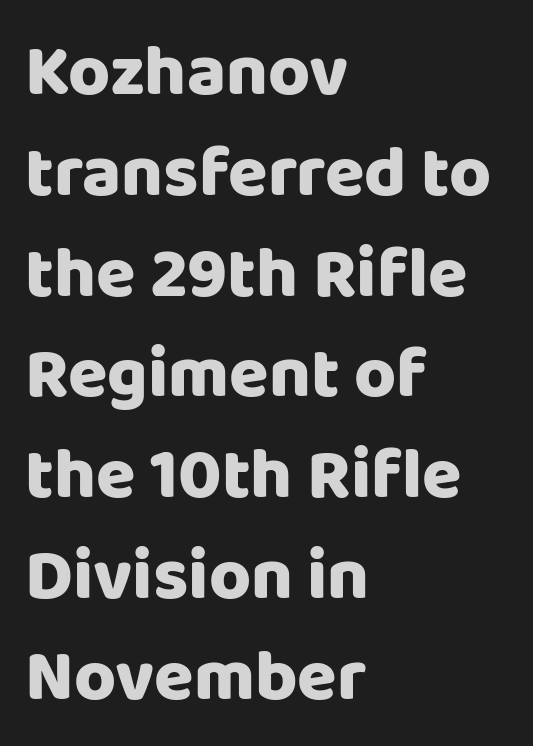
Q: Is the text italic (slanted)? A: No, it is upright.
Q: Is the typeface a serif or a sans-serif typeface? A: Sans-serif.
Q: Is the text underlined? A: No.
Q: How is the paragraph aligned? A: Left-aligned.
Q: Is the spacing between letters normal or unusually wide? A: Normal.
Q: Is the spacing between lines tight, normal or loose? A: Normal.
Q: Width (condensed, normal, or wide)? A: Normal.
Q: Stroke contrast? A: Low.
Q: x-height? A: Large.
Q: Monospaced? A: No.
